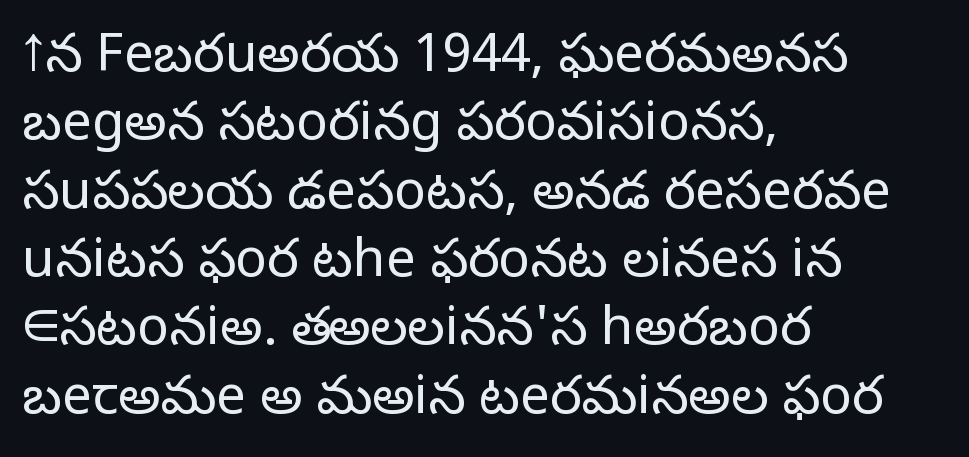
Q: Is the text bold? A: No.
Q: Is the text italic (slanted)? A: No, it is upright.
Q: Is the typeface a serif or a sans-serif typeface? A: Sans-serif.
Q: Is the text underlined? A: No.
Q: How is the paragraph aligned? A: Left-aligned.
Q: Is the spacing between letters normal or unusually wide? A: Normal.
Q: Is the spacing between lines tight, normal or loose? A: Normal.
Q: Width (condensed, normal, or wide)? A: Normal.
Q: Stroke contrast? A: Low.
Q: x-height? A: Medium.
Q: Monospaced? A: No.
